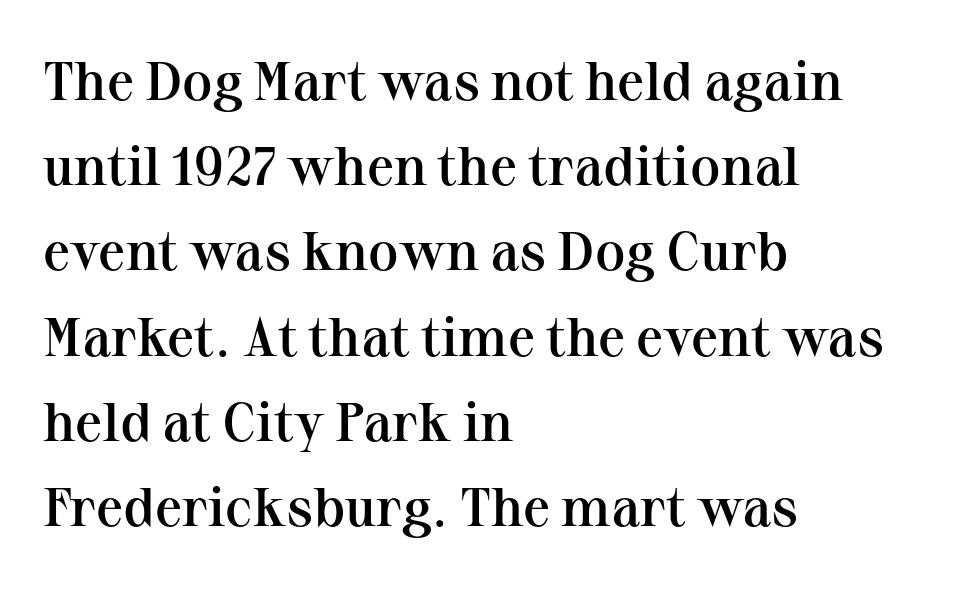
The sample has been set in demibold, a notch under bold. The paragraph shown leans on its left margin. Type style note: has serifs. The letters advance in unequal steps, a hallmark of proportional type.
